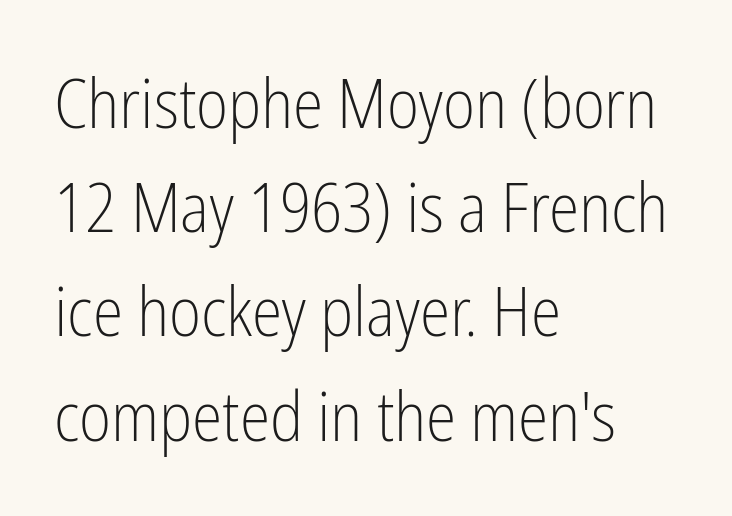
The image shows 69 px light, condensed sans-serif type, upright; set left-aligned, normal line spacing (1.51x), normal letter spacing, not underlined; low stroke contrast and a medium x-height.
